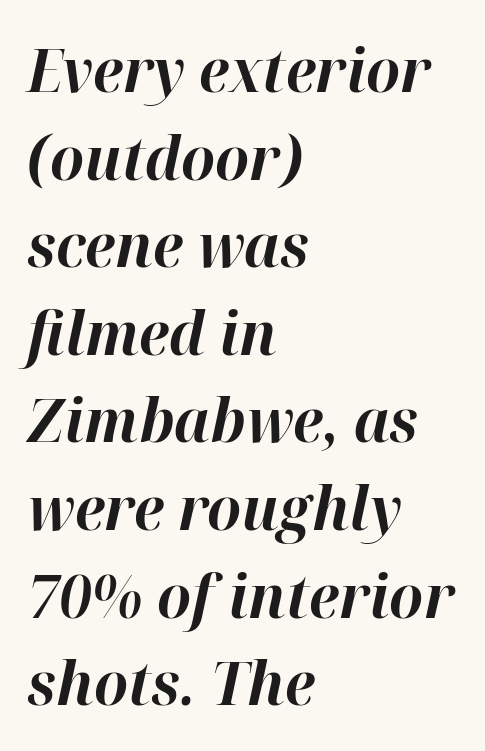
{"italic": "yes", "lean": "right", "slant_degrees": 12, "bold": "yes", "weight": "bold", "width": "normal", "stroke_contrast": "high", "x_height": "medium", "monospaced": "no", "underline": "no", "align": "left", "line_spacing": "normal", "line_spacing_ratio": 1.46, "letter_spacing": "normal", "letter_spacing_em": 0.0, "glyph_px": 60}
